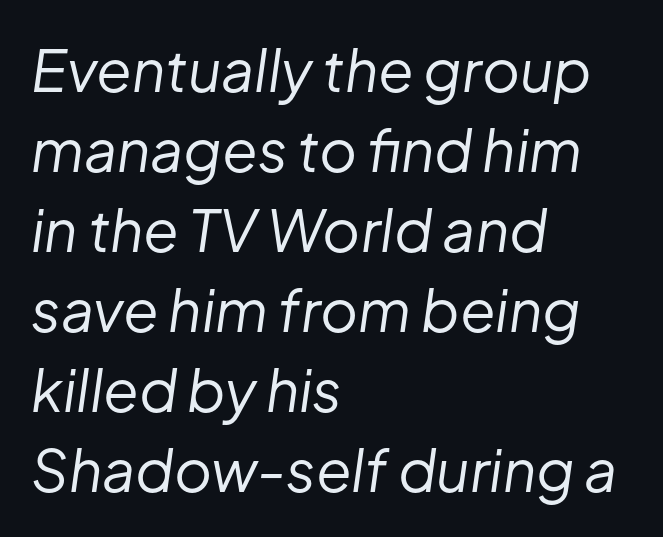
Q: Is the text bold? A: No.
Q: Is the text italic (slanted)? A: Yes, it leans right by about 8 degrees.
Q: Is the text underlined? A: No.
Q: How is the paragraph aligned? A: Left-aligned.
Q: Is the spacing between letters normal or unusually wide? A: Normal.
Q: Is the spacing between lines tight, normal or loose? A: Normal.
Q: Width (condensed, normal, or wide)? A: Normal.
Q: Stroke contrast? A: Low.
Q: x-height? A: Medium.
Q: Monospaced? A: No.
